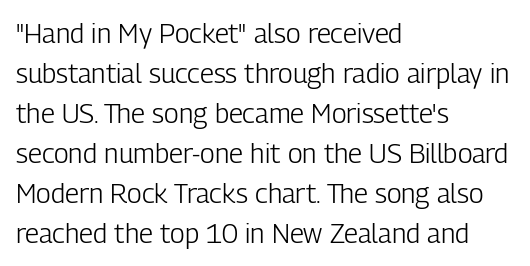
{"italic": "no", "bold": "no", "underline": "no", "align": "left", "line_spacing": "normal", "line_spacing_ratio": 1.48, "letter_spacing": "normal", "letter_spacing_em": 0.0, "glyph_px": 27}
